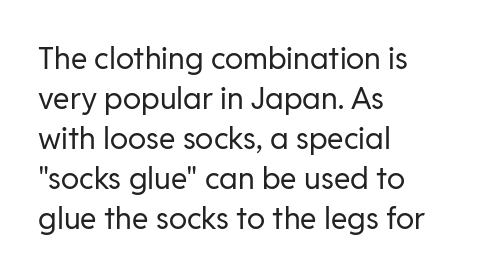
Weight class: somewhere from thin through regular. A bare baseline throughout the passage. The lines are quadded left. Is this a fixed-width face? No — the glyphs have proportional, varying widths.
